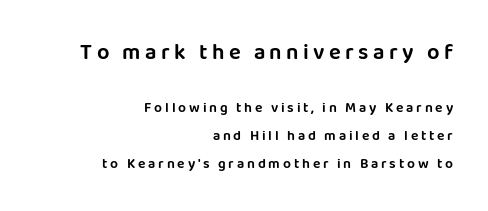
The image shows 22 px text type, upright; set right-aligned, loose line spacing (2.01x), unusually wide letter spacing (+0.2 em), not underlined; the first (top) block is 1.57x larger.
